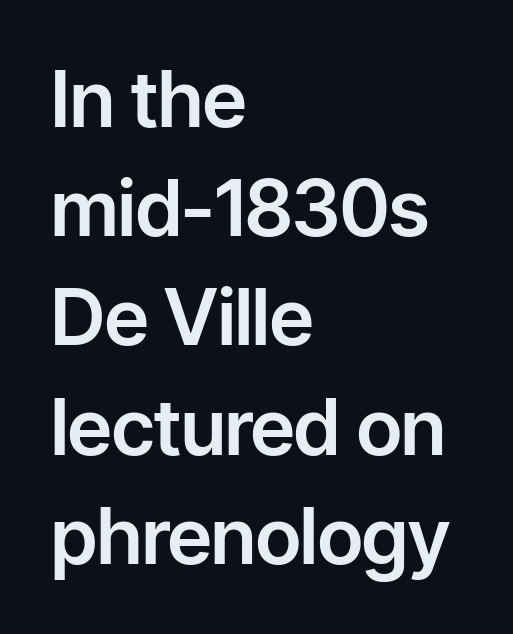
{"serif": "no", "italic": "no", "width": "normal", "stroke_contrast": "low", "x_height": "medium", "monospaced": "no", "underline": "no", "align": "left", "line_spacing": "normal", "line_spacing_ratio": 1.4, "letter_spacing": "normal", "letter_spacing_em": 0.0, "glyph_px": 78}
